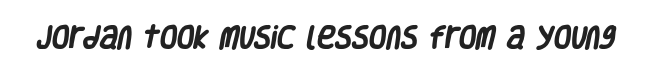
Q: Is the text bold? A: Yes.
Q: Is the text underlined? A: No.
Q: Is the spacing between letters normal or unusually wide? A: Normal.
